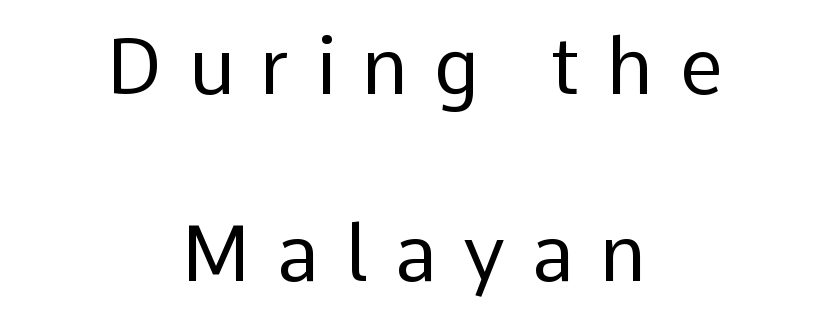
Upright lettering throughout. Compared with typical body copy, the letter spacing here is much looser. Underline: absent. The paragraph has two soft edges and a firm central axis. What's the leading like? Stretched, with rows far apart. No heavy texture on the line: the type isn't bold.
